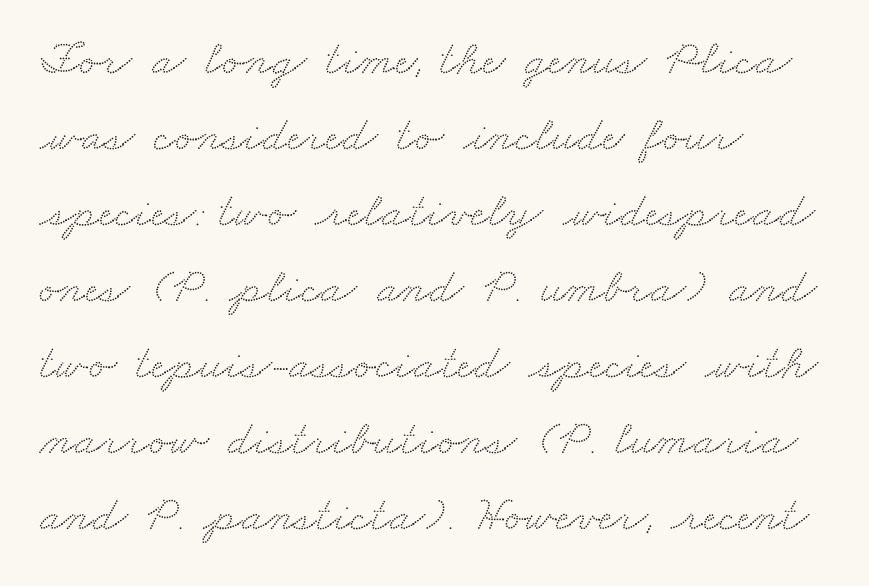
The image shows 49 px wide serif type; set left-aligned, normal line spacing (1.55x), normal letter spacing, not underlined; medium stroke contrast and a small x-height.
